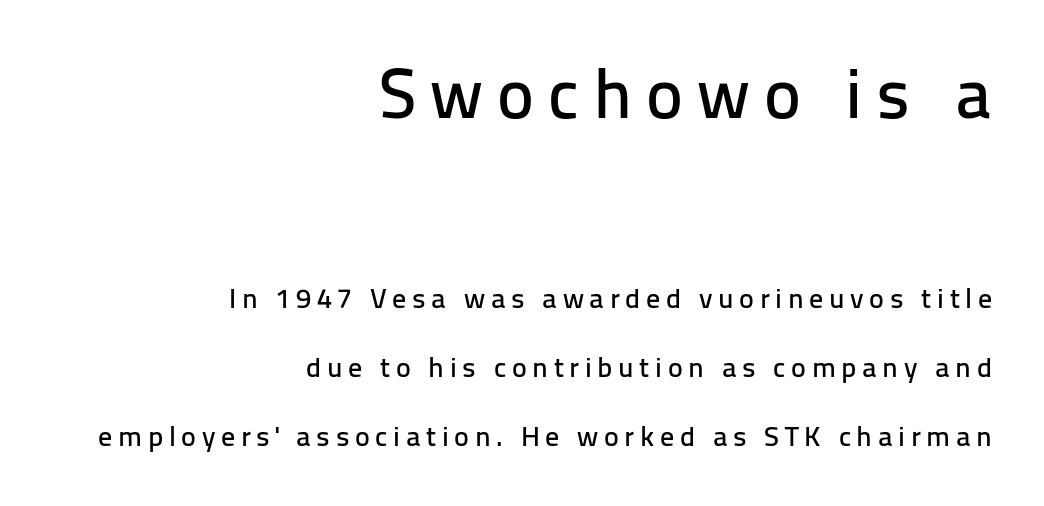
The image shows 70 px sans-serif type, upright; set right-aligned, loose line spacing (2.47x), unusually wide letter spacing (+0.2 em), not underlined; the first (top) block is 2.5x larger; low stroke contrast and a medium x-height.
